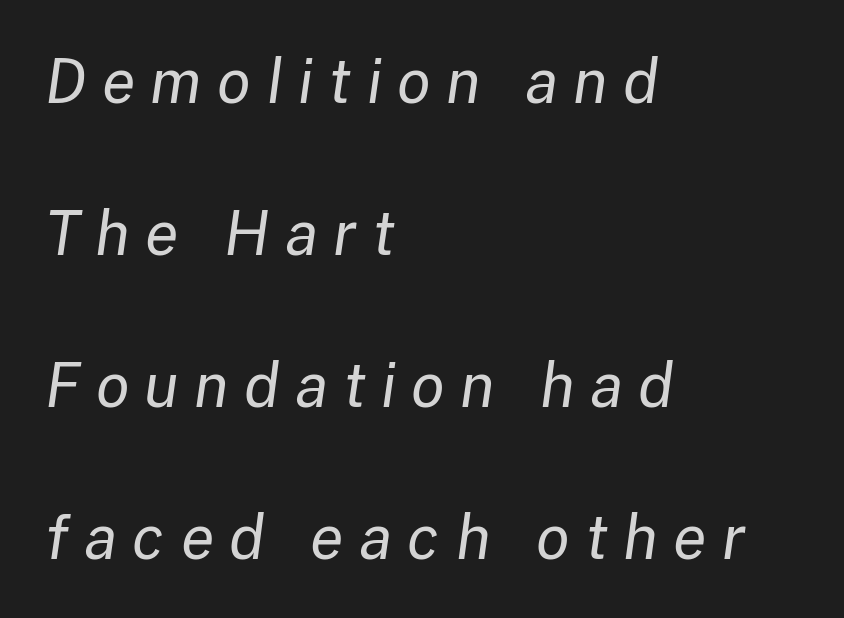
The image shows 61 px regular-weight type, italic (leaning right); set left-aligned, loose line spacing (2.49x), unusually wide letter spacing (+0.25 em), not underlined; low stroke contrast and a medium x-height.
